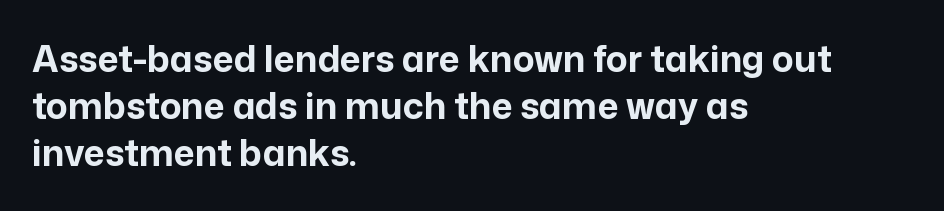
The image shows 36 px bold sans-serif type, upright; set left-aligned, normal line spacing (1.31x), normal letter spacing, not underlined; low stroke contrast and a medium x-height.
